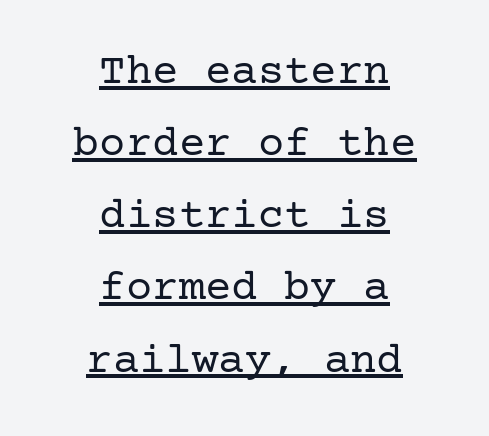
Q: Is the text bold? A: No.
Q: Is the text italic (slanted)? A: No, it is upright.
Q: Is the typeface a serif or a sans-serif typeface? A: Serif.
Q: Is the text underlined? A: Yes.
Q: How is the paragraph aligned? A: Centered.
Q: Is the spacing between letters normal or unusually wide? A: Normal.
Q: Is the spacing between lines tight, normal or loose? A: Normal.
Q: Width (condensed, normal, or wide)? A: Normal.
Q: Stroke contrast? A: Low.
Q: x-height? A: Medium.
